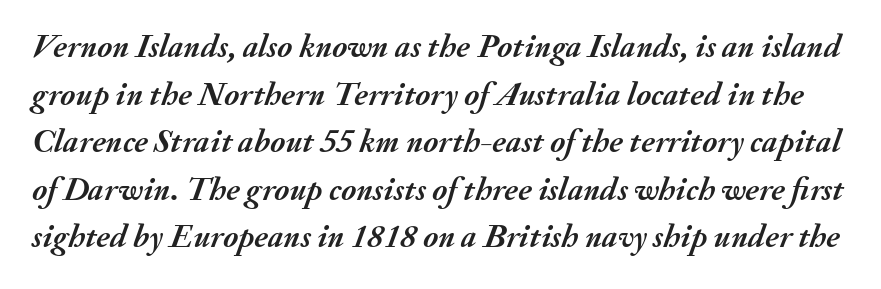
The image shows 33 px semibold type, italic (leaning right); set normal line spacing (1.44x), normal letter spacing, not underlined; medium stroke contrast and a small x-height.
